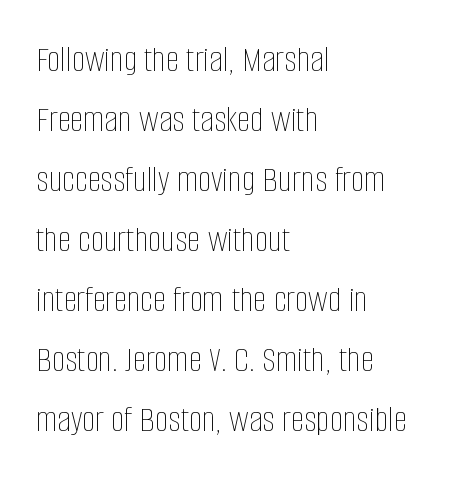
The image shows 38 px thin, condensed type, upright; set left-aligned, normal line spacing (1.58x), normal letter spacing, not underlined; low stroke contrast and a large x-height.
